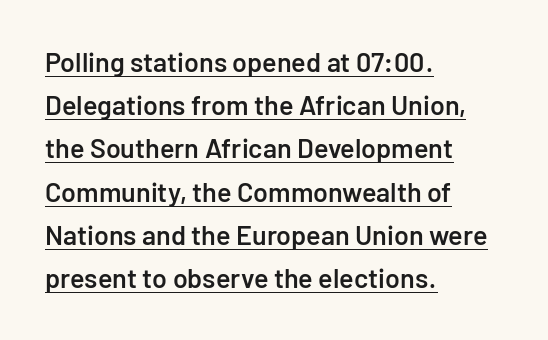
The image shows 27 px text type, upright; set left-aligned, normal line spacing (1.6x), normal letter spacing, underlined.
